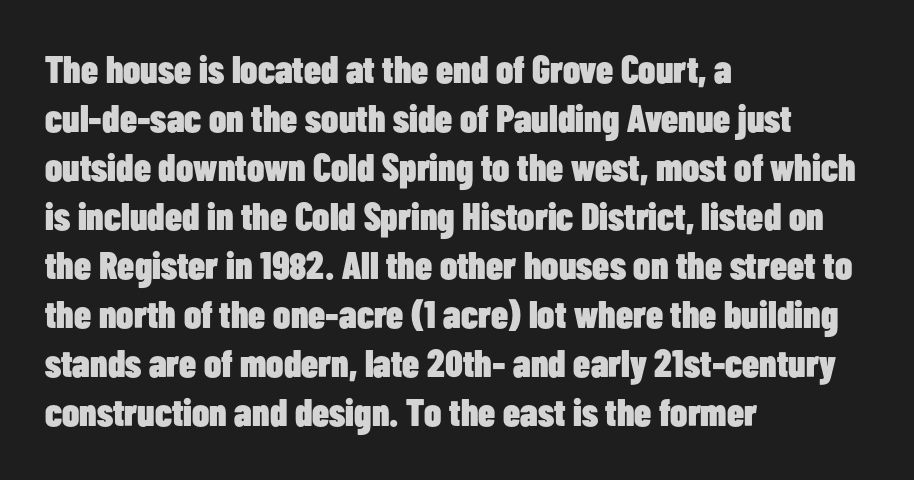
Typographically, this falls in the sans-serif category. Interline gaps are of average width in this sample. Characters remain perfectly vertical along every line. The specimen omits any rule beneath the text block's lines. On the weight axis this lands at bold, roughly 700.
